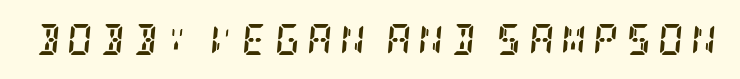
{"serif": "yes", "italic": "yes", "lean": "right", "slant_degrees": 5, "bold": "yes", "weight": "semibold", "width": "condensed", "stroke_contrast": "low", "x_height": "large", "underline": "no", "letter_spacing": "wide", "letter_spacing_em": 0.23, "glyph_px": 31}
